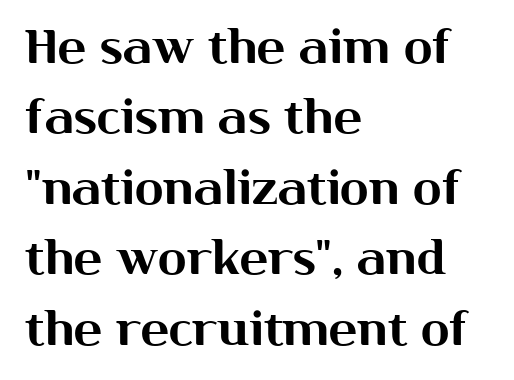
Compared with typical body copy, the letter spacing here is the same. Designer's note — italics off, roman on. Check under the words: just untouched page. The compositor pushed each line to the left boundary. Interline gaps are of average width in this sample.
